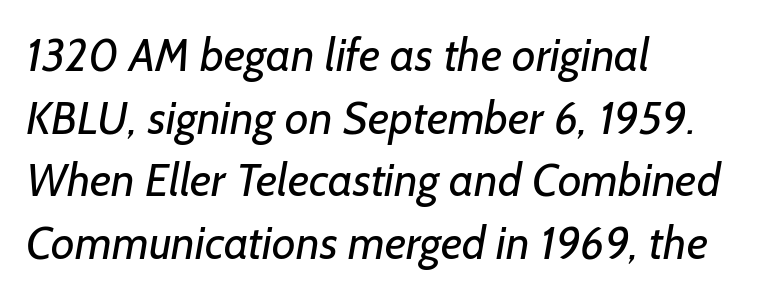
The image shows 46 px regular-weight sans-serif type; set left-aligned, normal line spacing (1.36x), normal letter spacing, not underlined; low stroke contrast and a medium x-height.
